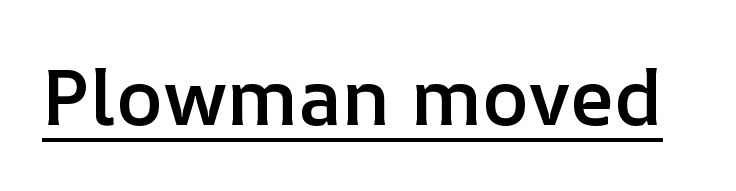
{"italic": "no", "bold": "semi", "weight": "semibold", "width": "normal", "stroke_contrast": "low", "x_height": "medium", "monospaced": "no", "underline": "yes", "letter_spacing": "normal", "letter_spacing_em": 0.0, "glyph_px": 78}
